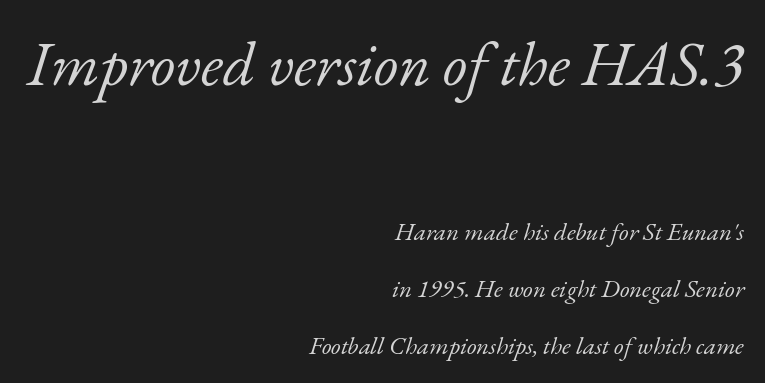
Q: Is the text bold? A: No.
Q: Is the text italic (slanted)? A: Yes, it leans right by about 17 degrees.
Q: Is the typeface a serif or a sans-serif typeface? A: Serif.
Q: Is the text underlined? A: No.
Q: How is the paragraph aligned? A: Right-aligned.
Q: Is the spacing between letters normal or unusually wide? A: Normal.
Q: Is the spacing between lines tight, normal or loose? A: Loose.
Q: Which block of text is set in a larger size, the first (top) or the second (bottom)? A: The first (top) one.
Q: Width (condensed, normal, or wide)? A: Normal.
Q: Stroke contrast? A: Low.
Q: x-height? A: Small.
Q: Monospaced? A: No.
